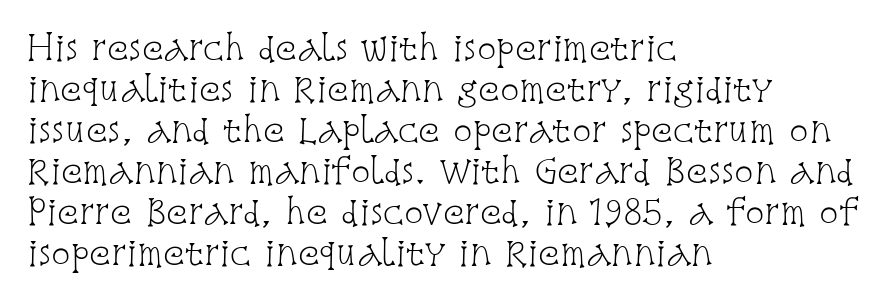
The image shows 32 px light, condensed serif type, upright; set left-aligned, normal line spacing (1.28x), normal letter spacing, not underlined; low stroke contrast and a large x-height.
